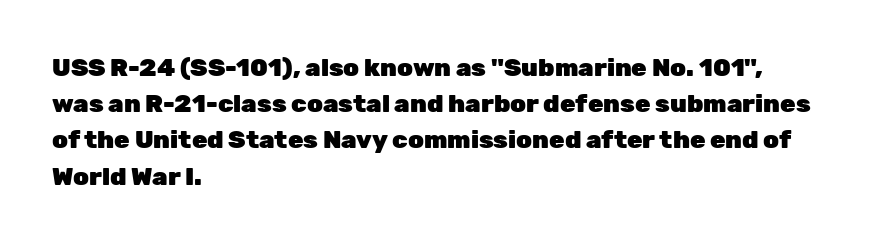
Typesetter's note: full bold, strokes at maximum text heaviness. Rendered with straight, roman letterforms. The line-height multiplier appears to be the usual default. Words appear dense and cohesive because spacing is normal. A student would call this left alignment; a typographer would say flush left, rag right. The baseline area is clear.
